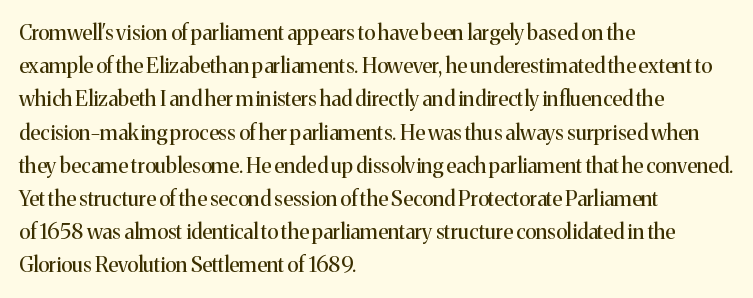
Q: Is the text bold? A: No.
Q: Is the text italic (slanted)? A: No, it is upright.
Q: Is the text underlined? A: No.
Q: How is the paragraph aligned? A: Left-aligned.
Q: Is the spacing between letters normal or unusually wide? A: Normal.
Q: Is the spacing between lines tight, normal or loose? A: Normal.
